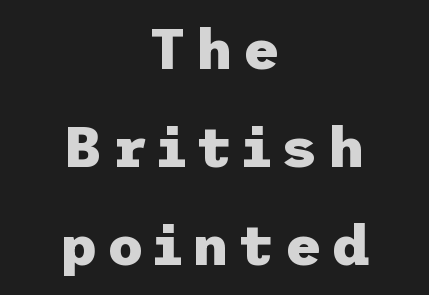
Any mark beneath the type? The region is blank. The lettering stays uniformly vertical, giving the passage a roman look. The typesetter chose a symmetrical, centered arrangement here. Note: no serifs on the glyphs.
